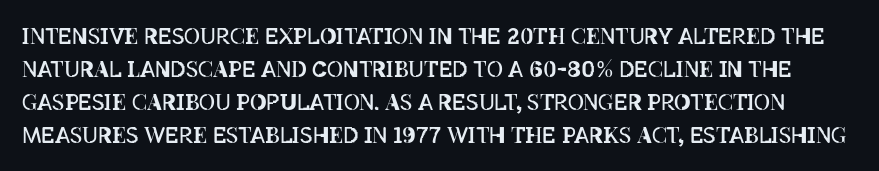
Q: Is the text bold? A: No.
Q: Is the text italic (slanted)? A: No, it is upright.
Q: Is the text underlined? A: No.
Q: Is the spacing between letters normal or unusually wide? A: Normal.
Q: Is the spacing between lines tight, normal or loose? A: Normal.
